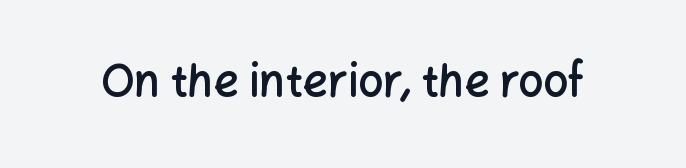
The image shows 44 px semibold sans-serif type, upright; set normal letter spacing, not underlined; low stroke contrast and a medium x-height.
